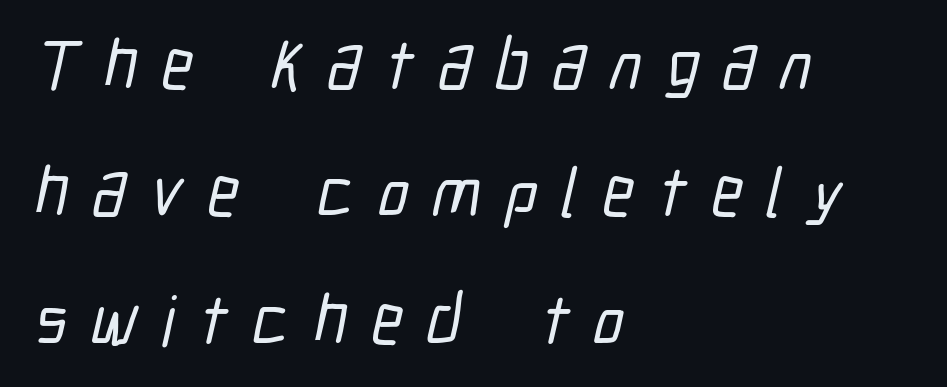
Q: Is the typeface a serif or a sans-serif typeface? A: Sans-serif.
Q: Is the text underlined? A: No.
Q: How is the paragraph aligned? A: Left-aligned.
Q: Is the spacing between letters normal or unusually wide? A: Unusually wide.
Q: Width (condensed, normal, or wide)? A: Condensed.
Q: Stroke contrast? A: Low.
Q: x-height? A: Medium.
Q: Monospaced? A: No.
